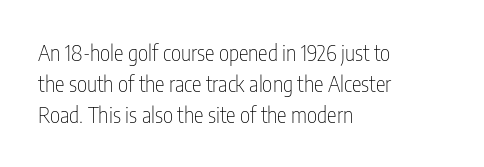
{"italic": "no", "bold": "no", "underline": "no", "align": "left", "line_spacing": "normal", "line_spacing_ratio": 1.42, "letter_spacing": "normal", "letter_spacing_em": 0.0, "glyph_px": 22}
